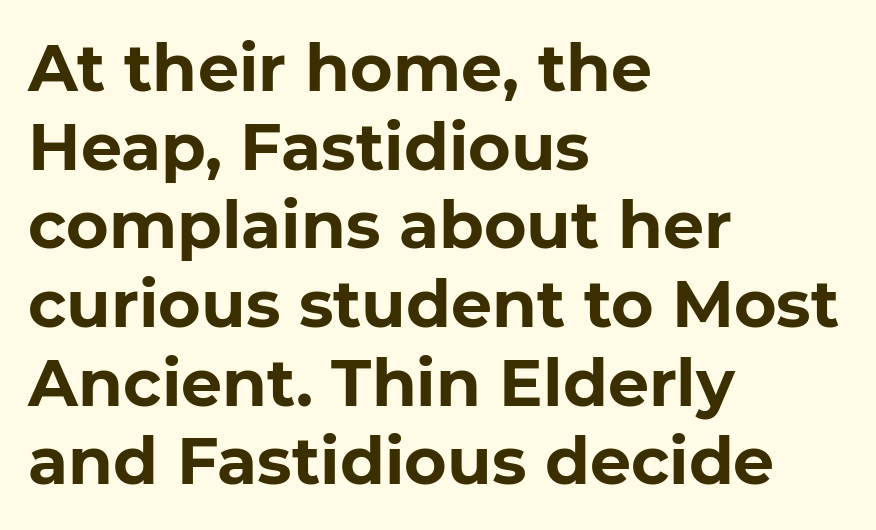
{"serif": "no", "bold": "yes", "weight": "bold", "width": "normal", "stroke_contrast": "low", "x_height": "medium", "monospaced": "no", "underline": "no", "align": "left", "line_spacing_ratio": 1.21, "letter_spacing": "normal", "letter_spacing_em": 0.0, "glyph_px": 65}
